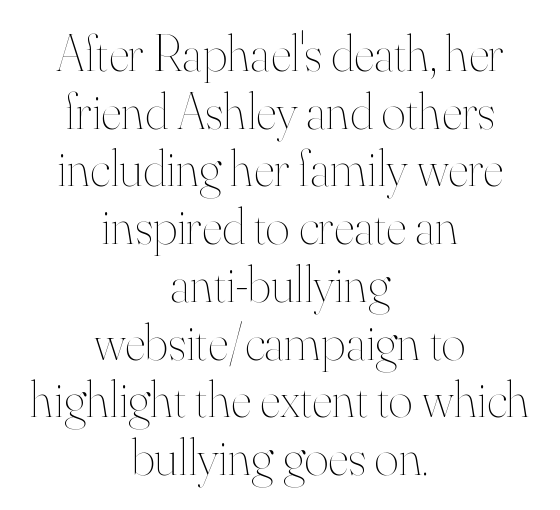
The image shows 52 px thin type, upright; set centered, tight line spacing (1.11x), normal letter spacing, not underlined; high stroke contrast and a small x-height.
